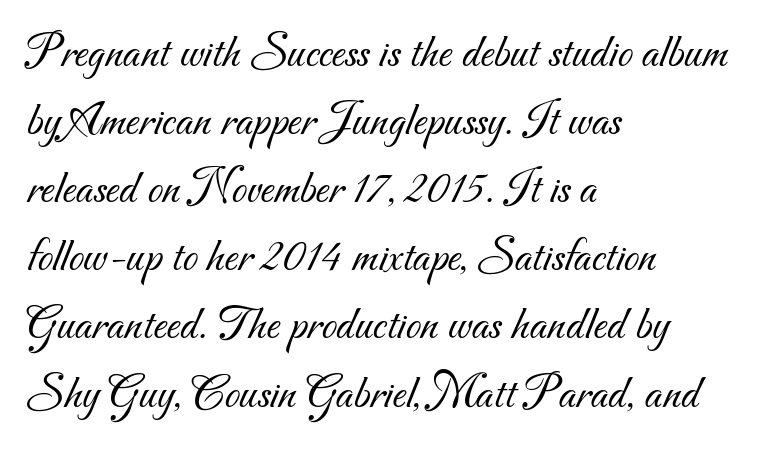
Nothing heavy about these letters — not bold at all. Short and long lines alike share a common starting point at left. The rows are spaced the way most documents space them. Grotesque or geometric, the face here clearly has no serifs.
